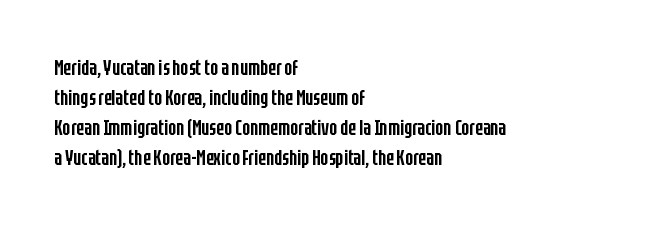
The image shows 21 px text type, upright; set left-aligned, normal line spacing (1.43x), normal letter spacing, not underlined.
